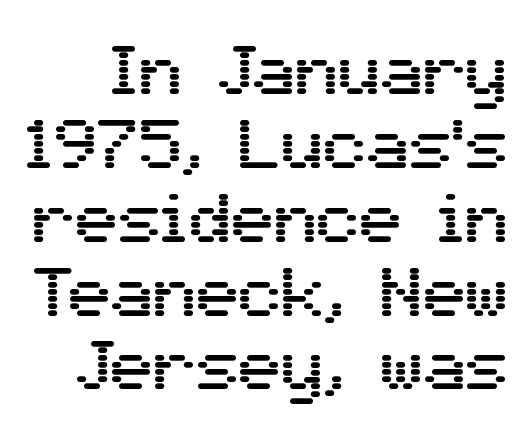
The image shows 71 px sans-serif type, upright; set tight line spacing (1.04x), normal letter spacing, not underlined; medium stroke contrast and a medium x-height.
